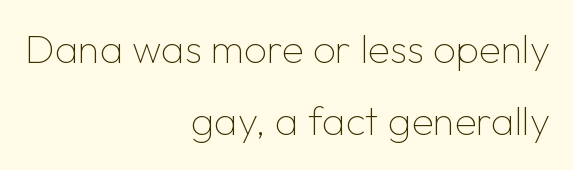
Q: Is the text bold? A: No.
Q: Is the text italic (slanted)? A: No, it is upright.
Q: Is the typeface a serif or a sans-serif typeface? A: Sans-serif.
Q: Is the text underlined? A: No.
Q: How is the paragraph aligned? A: Right-aligned.
Q: Is the spacing between letters normal or unusually wide? A: Normal.
Q: Width (condensed, normal, or wide)? A: Normal.
Q: Stroke contrast? A: Low.
Q: x-height? A: Medium.
Q: Monospaced? A: No.
